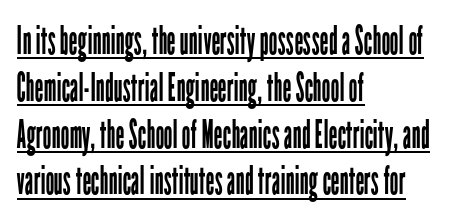
The image shows 39 px regular-weight, condensed sans-serif type, upright; set left-aligned, line spacing 1.2x, normal letter spacing, underlined; low stroke contrast and a medium x-height.
